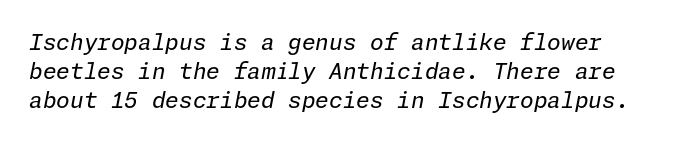
{"italic": "yes", "lean": "right", "slant_degrees": 11, "bold": "no", "underline": "no", "line_spacing": "normal", "line_spacing_ratio": 1.31, "letter_spacing": "normal", "letter_spacing_em": 0.0, "glyph_px": 22}
